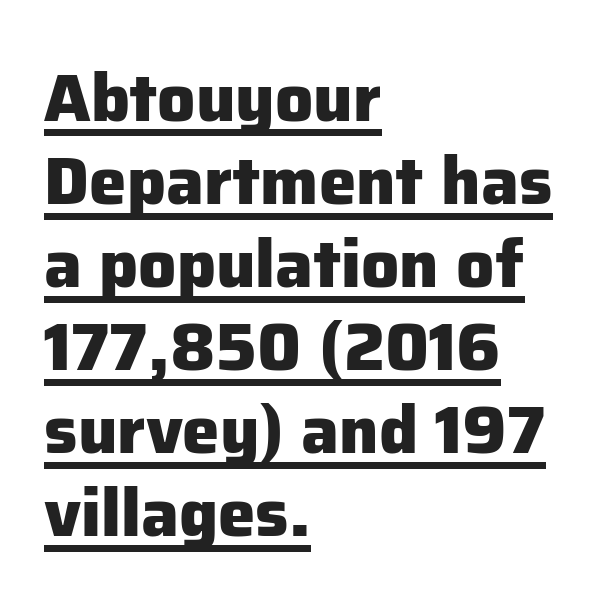
Q: Is the text bold? A: Yes.
Q: Is the text italic (slanted)? A: No, it is upright.
Q: Is the typeface a serif or a sans-serif typeface? A: Sans-serif.
Q: Is the text underlined? A: Yes.
Q: How is the paragraph aligned? A: Left-aligned.
Q: Is the spacing between letters normal or unusually wide? A: Normal.
Q: Width (condensed, normal, or wide)? A: Normal.
Q: Stroke contrast? A: Low.
Q: x-height? A: Medium.
Q: Monospaced? A: No.
